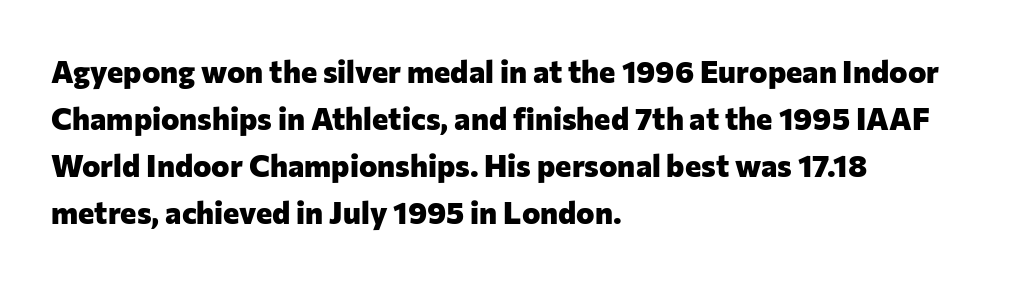
Varying glyph widths throughout — classic text-font behaviour. The typesetting leans heavy: a genuine bold. Regarding serifs, this sample does without them. Style check: upright.
